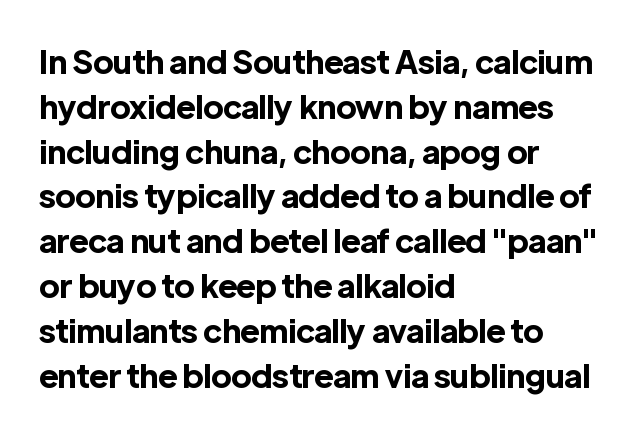
{"serif": "no", "italic": "no", "bold": "yes", "weight": "bold", "width": "normal", "x_height": "medium", "monospaced": "no", "underline": "no", "align": "left", "line_spacing": "normal", "line_spacing_ratio": 1.4, "letter_spacing": "normal", "letter_spacing_em": 0.0, "glyph_px": 32}
